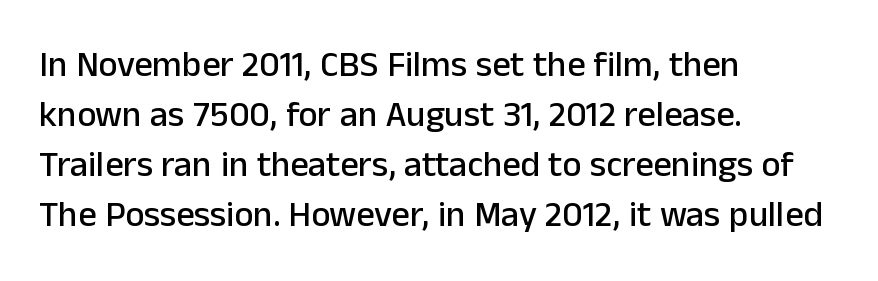
Q: Is the text italic (slanted)? A: No, it is upright.
Q: Is the typeface a serif or a sans-serif typeface? A: Sans-serif.
Q: Is the text underlined? A: No.
Q: How is the paragraph aligned? A: Left-aligned.
Q: Is the spacing between letters normal or unusually wide? A: Normal.
Q: Is the spacing between lines tight, normal or loose? A: Normal.
Q: Width (condensed, normal, or wide)? A: Normal.
Q: Stroke contrast? A: Low.
Q: x-height? A: Medium.
Q: Monospaced? A: No.
